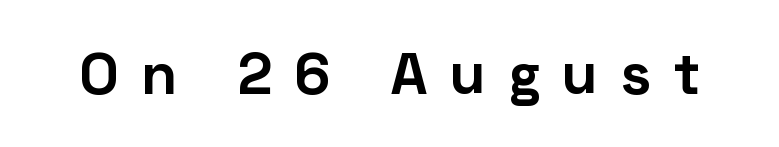
The image shows 59 px bold sans-serif type, upright; set unusually wide letter spacing (+0.4 em), not underlined; low stroke contrast and a medium x-height.
